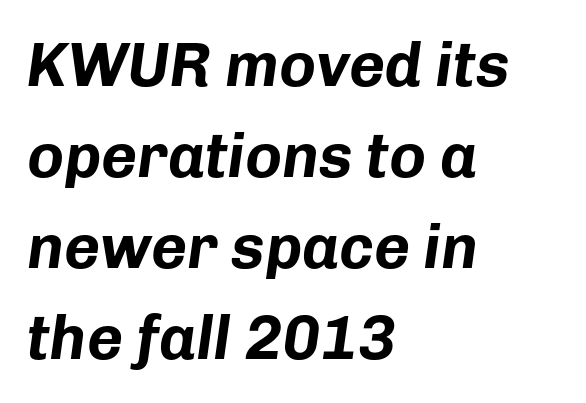
{"italic": "yes", "lean": "right", "slant_degrees": 8, "bold": "yes", "weight": "bold", "width": "normal", "stroke_contrast": "low", "x_height": "medium", "monospaced": "no", "underline": "no", "align": "left", "line_spacing": "normal", "line_spacing_ratio": 1.47, "letter_spacing": "normal", "letter_spacing_em": 0.0, "glyph_px": 62}
